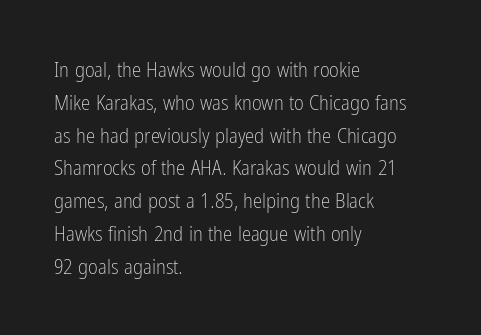
The image shows 21 px text type, upright; set left-aligned, normal line spacing (1.56x), normal letter spacing, not underlined.
